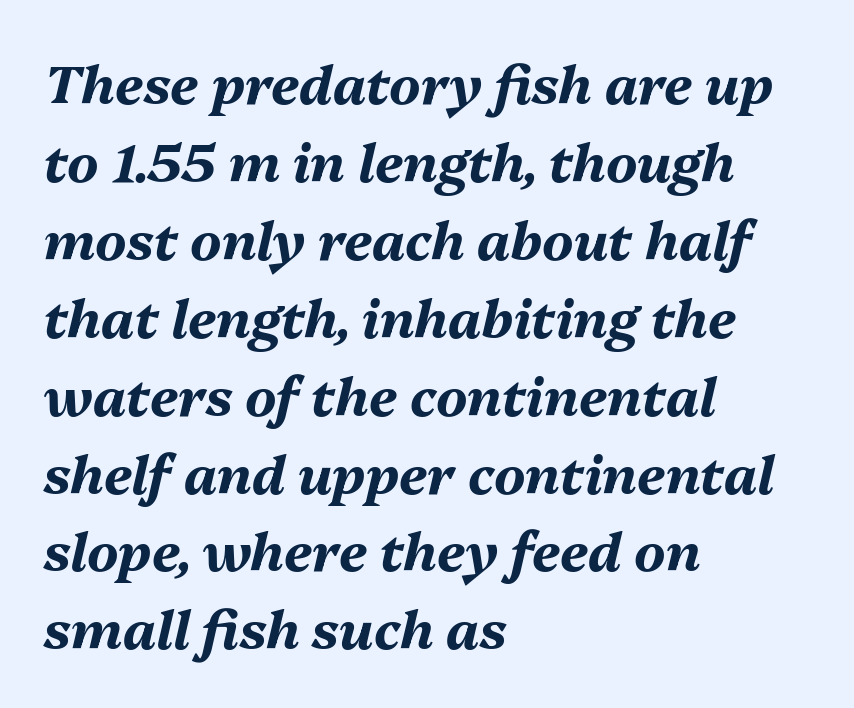
Notice how the stems are inclined rather than vertical — that's the hallmark of italics. The typesetter chose a ragged-right arrangement here. Heavy, bold letterforms. The face used here is proportionally spaced, like ordinary book or web type. The strip under each line holds only bare page.
